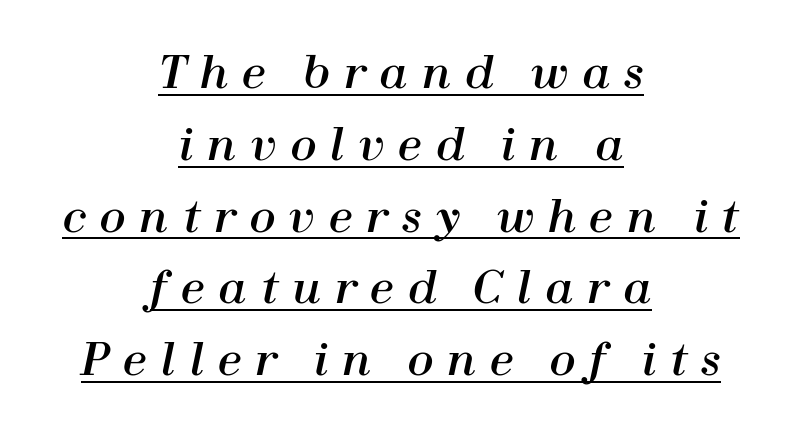
There's an unmistakable incline to the writing here. Students, note that the glyphs here are deliberately spaced far apart. The letters advance in unequal steps, a hallmark of proportional type. Line spacing here is normal. Horizontally, the lines are justified to the midpoint only. This is underlined copy, the kind a proofreader might mark for attention.
